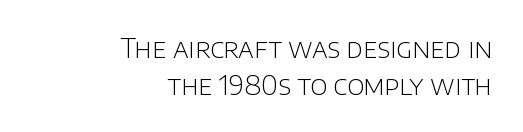
When letters stand straight like this, we call the style roman or upright. The strokes carry an ordinary text weight at most. Regular leading. Horizontal alignment here is rightward, an uncommon choice for prose.
